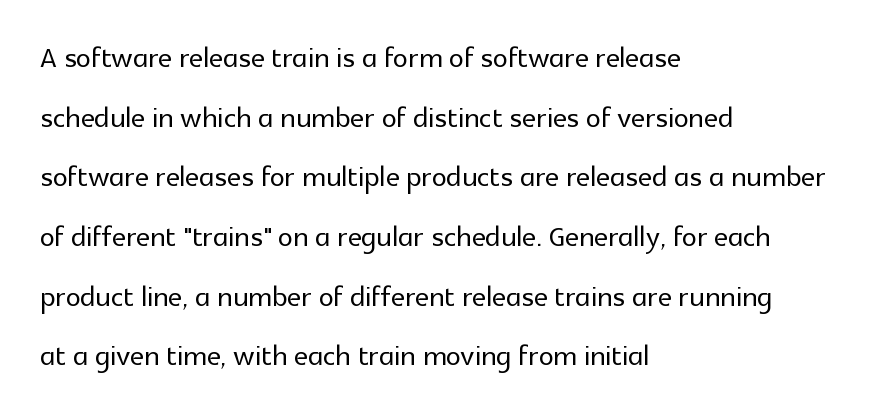
{"serif": "no", "italic": "no", "width": "normal", "x_height": "medium", "monospaced": "no", "underline": "no", "align": "left", "line_spacing": "normal", "line_spacing_ratio": 1.57, "letter_spacing": "normal", "letter_spacing_em": 0.0, "glyph_px": 38}
